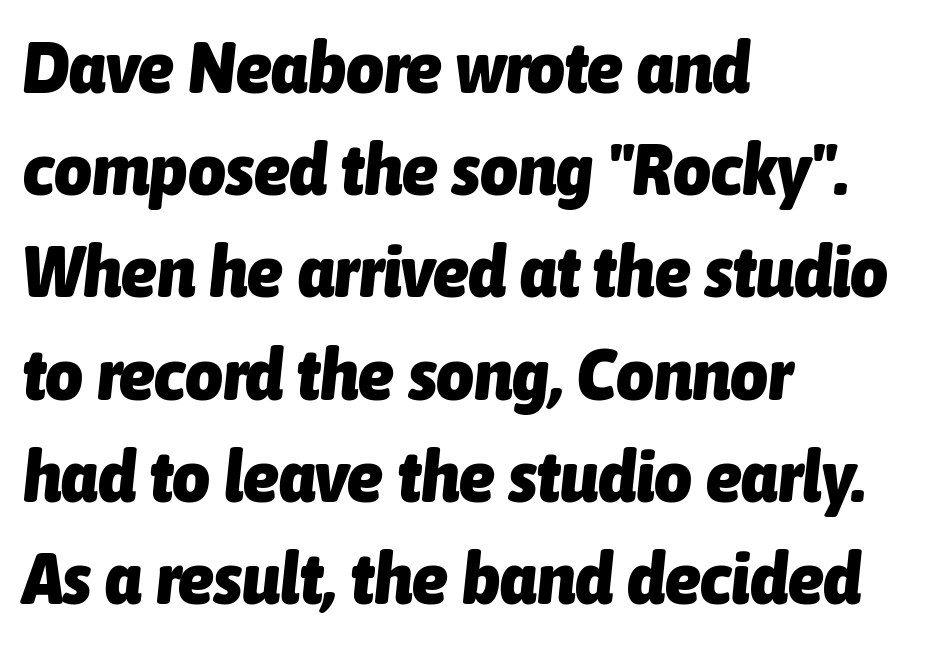
{"italic": "yes", "lean": "right", "slant_degrees": 6, "bold": "yes", "weight": "heavy", "width": "condensed", "stroke_contrast": "low", "x_height": "medium", "monospaced": "no", "underline": "no", "align": "left", "line_spacing": "normal", "line_spacing_ratio": 1.4, "letter_spacing": "normal", "letter_spacing_em": 0.0, "glyph_px": 73}
